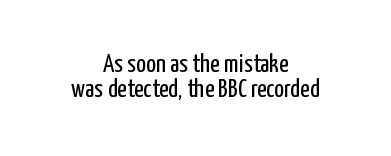
Q: Is the text bold? A: No.
Q: Is the text italic (slanted)? A: No, it is upright.
Q: Is the text underlined? A: No.
Q: How is the paragraph aligned? A: Centered.
Q: Is the spacing between letters normal or unusually wide? A: Normal.
Q: Is the spacing between lines tight, normal or loose? A: Tight.
